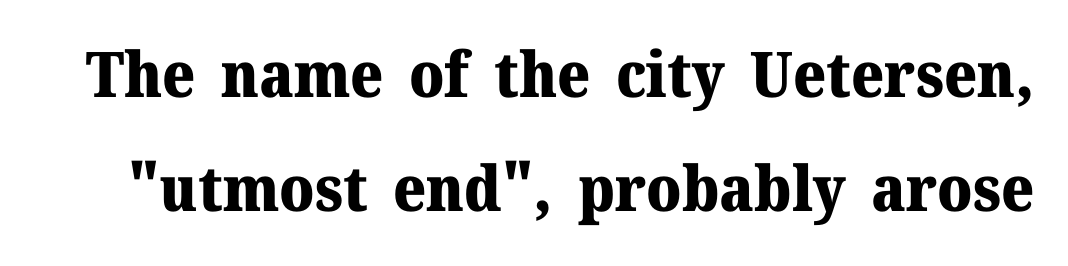
{"serif": "yes", "italic": "no", "bold": "yes", "weight": "heavy", "width": "normal", "stroke_contrast": "medium", "x_height": "medium", "monospaced": "no", "underline": "no", "line_spacing_ratio": 1.81, "letter_spacing": "normal", "letter_spacing_em": 0.0, "glyph_px": 63}
